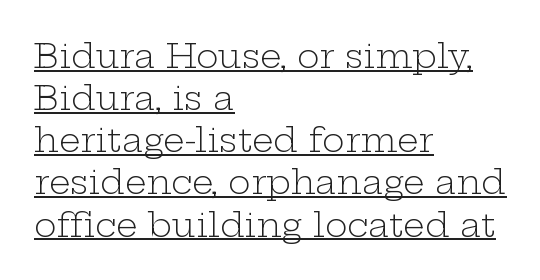
{"serif": "yes", "italic": "no", "bold": "no", "weight": "light", "width": "wide", "stroke_contrast": "low", "x_height": "medium", "monospaced": "no", "underline": "yes", "align": "left", "line_spacing_ratio": 1.24, "letter_spacing": "normal", "letter_spacing_em": 0.0, "glyph_px": 34}
